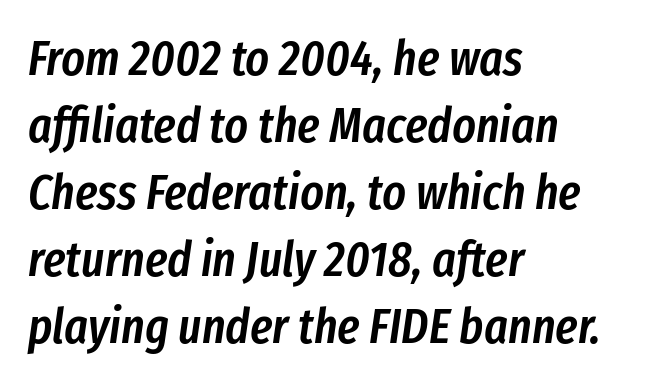
The image shows 50 px semibold, condensed type, italic (leaning right); set left-aligned, normal line spacing (1.34x), normal letter spacing, not underlined; low stroke contrast and a medium x-height.
